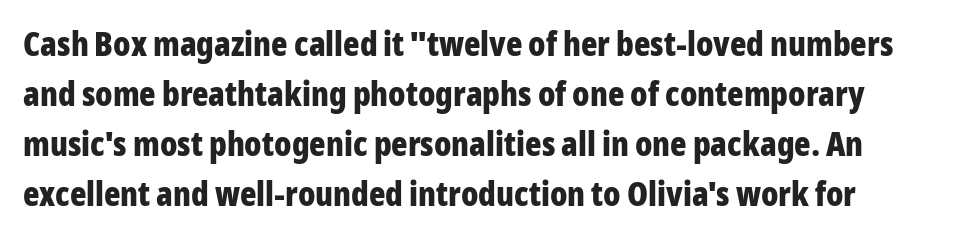
Baseline-to-baseline distance is the conventional proportion of letter height. Character widths vary here, with narrow letters taking less room than wide ones. Nope, no serifs anywhere on these letters. Notice how the stems are strictly vertical — no italics here. Compared with an ordinary text face, these strokes are far heavier — a full bold. Words appear dense and cohesive because spacing is normal.
